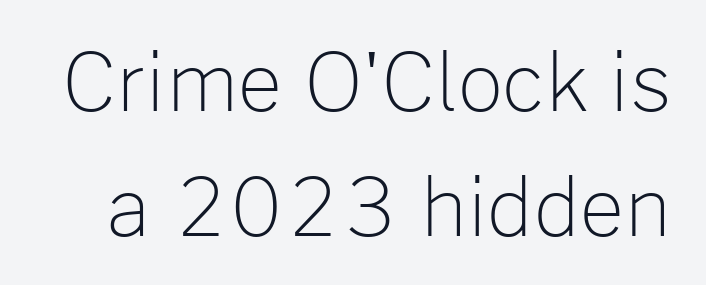
The font family rendered here belongs to the sans-serif group. The font sits on the lighter half of the weight spectrum, regular included. The face used here is rendered with its standard letterfit. Bare-footed words on every line. The rendering uses natural spacing where letterforms have individual widths. A roman cut, with each character standing at attention.
